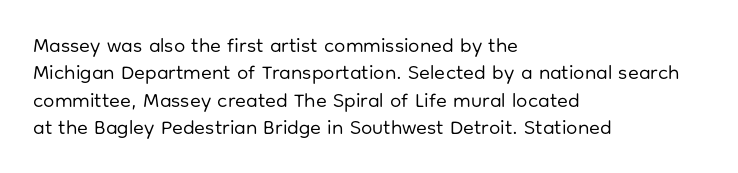
{"italic": "no", "bold": "no", "underline": "no", "align": "left", "line_spacing": "normal", "line_spacing_ratio": 1.37, "letter_spacing": "normal", "letter_spacing_em": 0.0, "glyph_px": 20}
